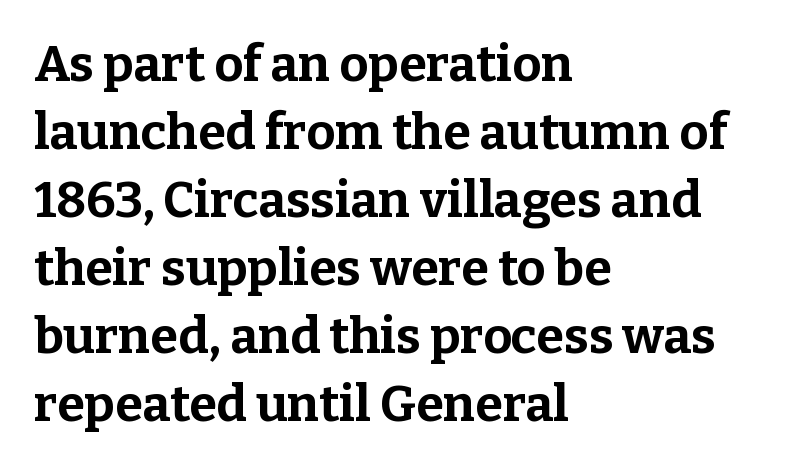
Does the type have serifs? Yes, each stem ends in a small foot. Is there much room between lines? A standard amount, neither cramped nor airy. The horizontal fit of the characters is conventional and even. The passage shown is not underscored anywhere. Do the letters lean? They stand straight.
